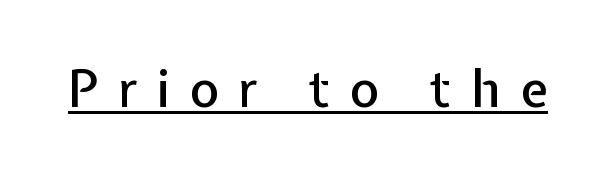
Q: Is the text italic (slanted)? A: No, it is upright.
Q: Is the typeface a serif or a sans-serif typeface? A: Sans-serif.
Q: Is the text underlined? A: Yes.
Q: Is the spacing between letters normal or unusually wide? A: Unusually wide.
Q: Width (condensed, normal, or wide)? A: Normal.
Q: Stroke contrast? A: Low.
Q: x-height? A: Medium.
Q: Monospaced? A: No.
